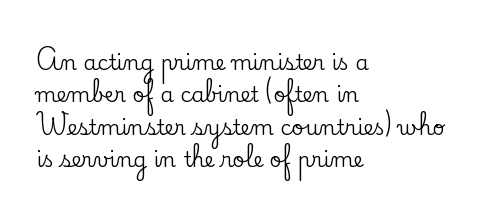
{"italic": "no", "underline": "no", "align": "left", "line_spacing": "normal", "line_spacing_ratio": 1.54, "letter_spacing": "normal", "letter_spacing_em": 0.0, "glyph_px": 21}
